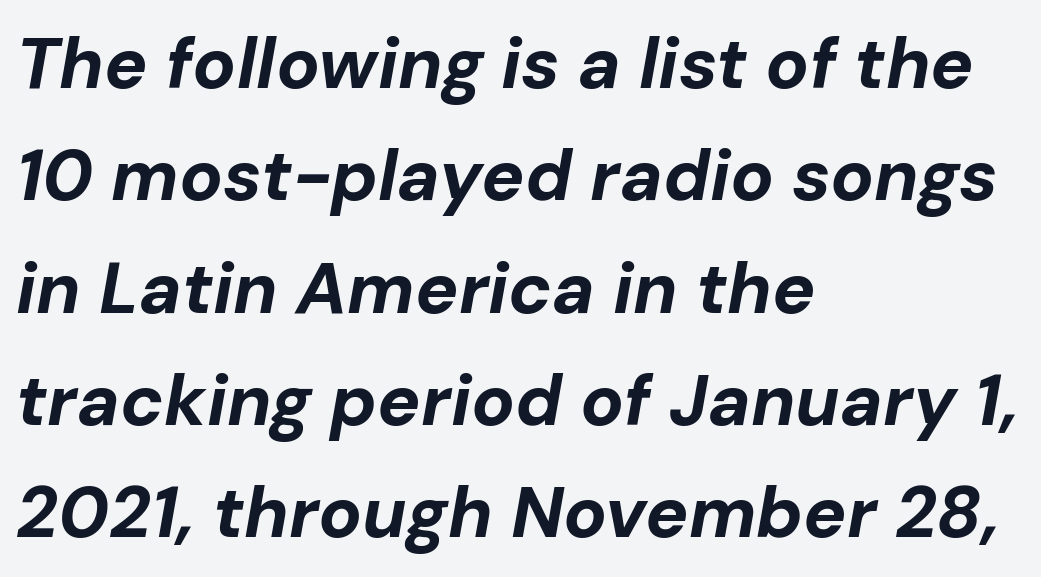
The rendering applies a slant to the glyphs. Do the characters align in a grid? No, the font is proportional. The specimen omits any rule beneath the text block's lines. Horizontal bands of white between lines are of average thickness.
